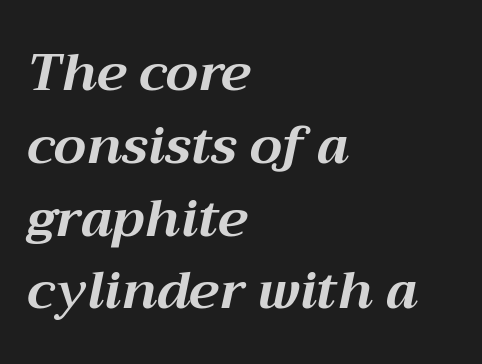
Plain, unruled lines of type. Chunky letters — that's bold for sure. Horizontal bands of white between lines are of average thickness. Each letter keeps its own natural width here, so spacing adapts to shape. Horizontal alignment here is leftward, the default for most running prose.
